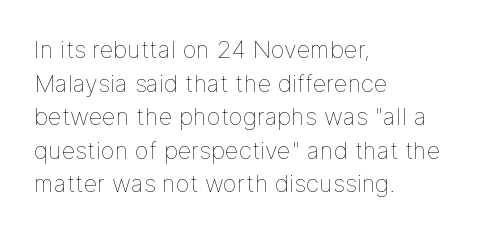
The image shows 24 px text type, upright; set left-aligned, normal line spacing (1.4x), normal letter spacing, not underlined.
